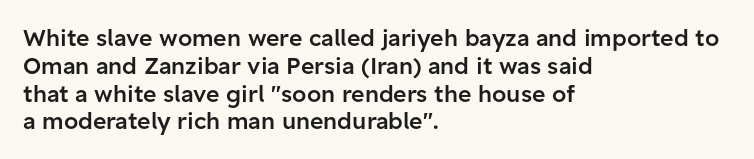
The letters stand straight up with perfectly vertical stems. Standard letterfit; no display-style spreading of the glyphs. Leftover space on each line is placed entirely after the last word. Look at the stroke-to-counter ratio: somewhat heavy, a semibold. Beneath every word, the page is bare.
